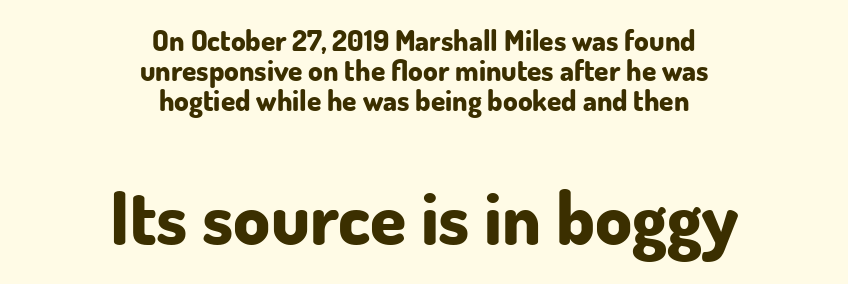
Q: Is the text bold? A: Yes.
Q: Is the text italic (slanted)? A: No, it is upright.
Q: Is the typeface a serif or a sans-serif typeface? A: Sans-serif.
Q: Is the text underlined? A: No.
Q: How is the paragraph aligned? A: Centered.
Q: Is the spacing between letters normal or unusually wide? A: Normal.
Q: Is the spacing between lines tight, normal or loose? A: Tight.
Q: Which block of text is set in a larger size, the first (top) or the second (bottom)? A: The second (bottom) one.
Q: Width (condensed, normal, or wide)? A: Normal.
Q: Stroke contrast? A: Low.
Q: x-height? A: Small.
Q: Monospaced? A: No.
